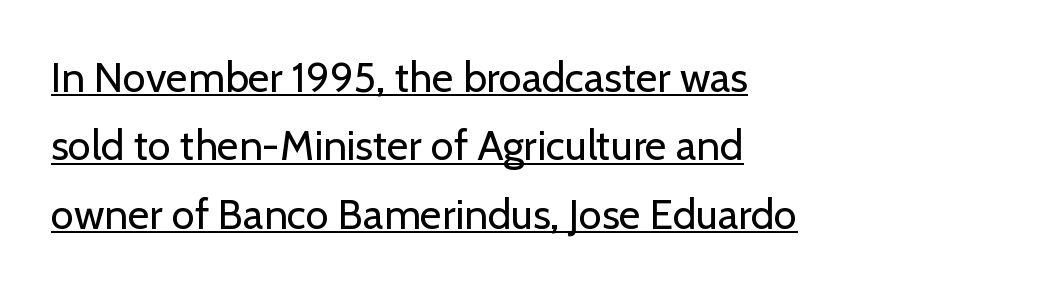
The image shows 42 px regular-weight sans-serif type, upright; set left-aligned, normal line spacing (1.63x), normal letter spacing, underlined; low stroke contrast and a medium x-height.
